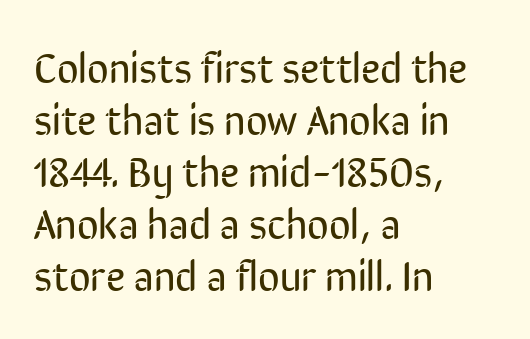
Default kerning and tracking; the words read as compact shapes. Do the characters align in a grid? No, the font is proportional. Posture: vertical. The cut favours lightness, reaching ordinary text weight at its darkest. The lines in this sample share a left origin and differ only in where they stop. The face used here is a sans, in the tradition of grotesques and geometrics.
